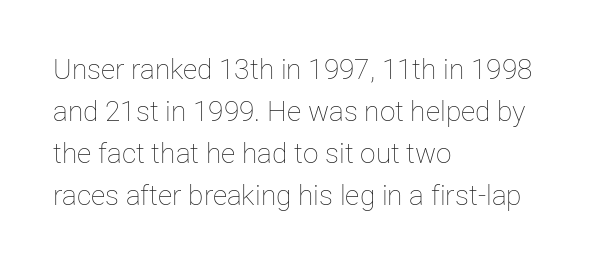
You could not count columns in this text — the font is proportionally spaced. The rendering uses a moderate line-height, typical for paragraphs. Each line starts at the same left margin while the right side varies. Italic: no, the glyphs are upright roman. Only glyphs here, with clear space below each row. Compared with typical body copy, the letter spacing here is the same.
